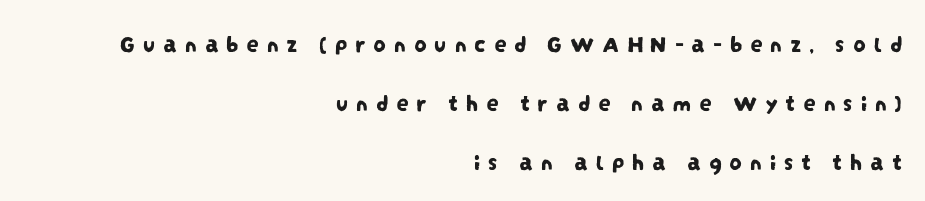
The image shows 25 px text type; set right-aligned, loose line spacing (2.36x), unusually wide letter spacing (+0.3 em), not underlined.
